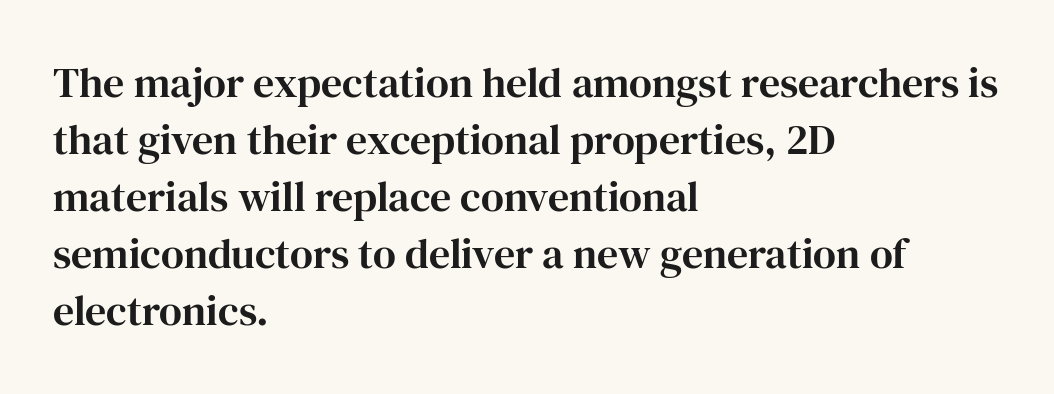
Here the designer chose a conventional face with non-uniform glyph widths. Small tapered or slab feet sit at the stroke ends, so this counts as serif. The lettering holds an erect, upright posture throughout. Is there much room between lines? A standard amount, neither cramped nor airy. Clear beneath every line of the passage. Glyph-to-glyph distance matches everyday printed text.
